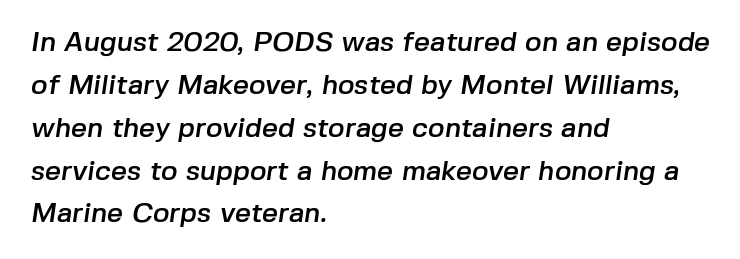
Varying glyph widths throughout — classic text-font behaviour. Glyph-to-glyph distance matches everyday printed text. A bare baseline throughout the passage. Regarding leading, the lines here are spaced in the standard way.
